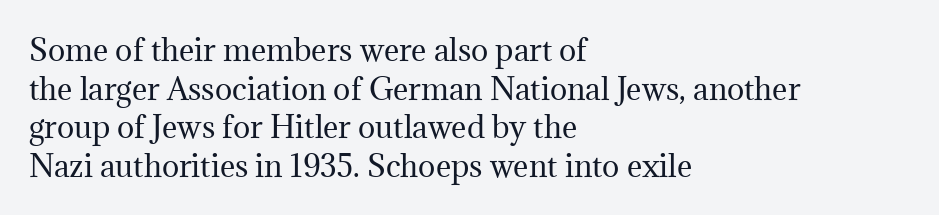
{"serif": "yes", "italic": "no", "bold": "no", "weight": "regular", "width": "normal", "stroke_contrast": "medium", "x_height": "medium", "monospaced": "no", "underline": "no", "align": "left", "line_spacing": "normal", "line_spacing_ratio": 1.33, "letter_spacing": "normal", "letter_spacing_em": 0.0, "glyph_px": 29}
